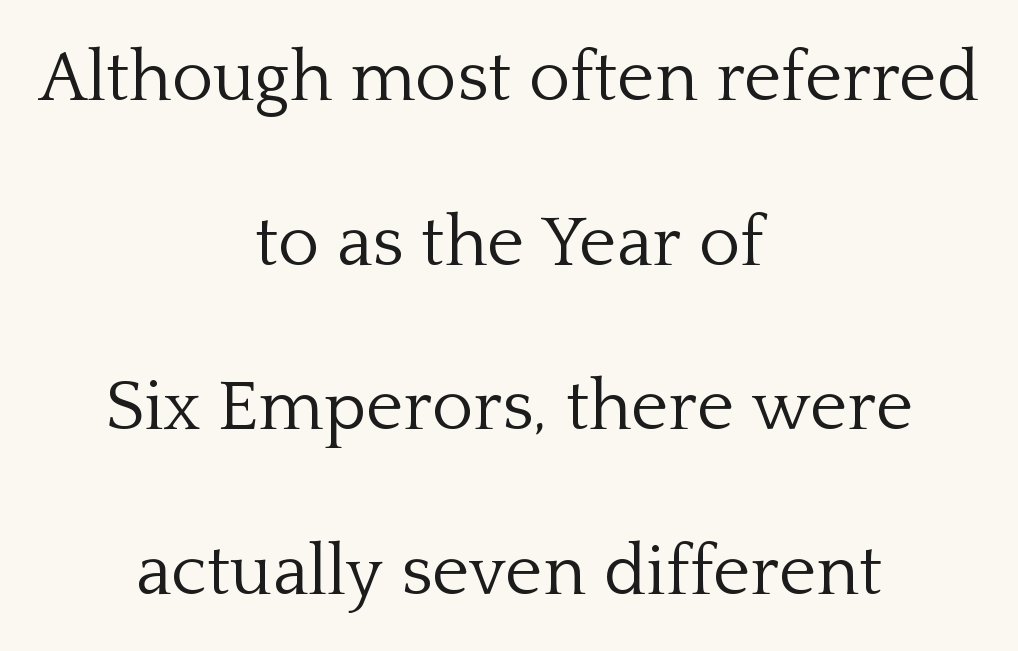
In CSS terms this would be text-align: center. Has an underline been added? It has not. I'd call this a serif setting — the letters wear small feet. The strokes are not fattened; the text isn't bold. You could fit nearly another row in the gap between these rows. Look at the tracking — it's just the regular setting, nothing added.
